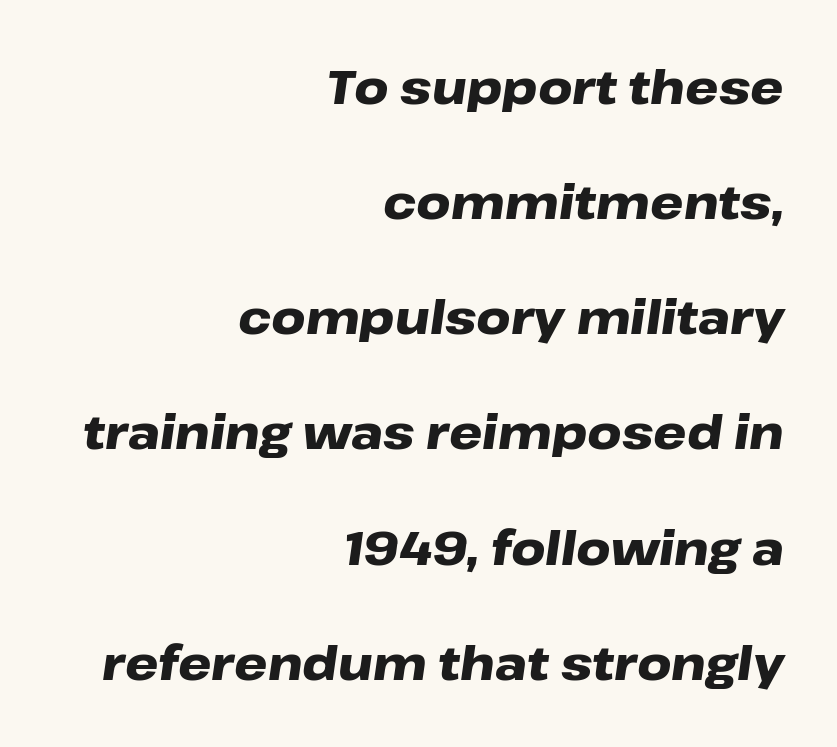
The lettering tilts uniformly, giving the passage an italic look. You could fit nearly another row in the gap between these rows. Character widths vary here, with narrow letters taking less room than wide ones. The tracking reads as untouched default to a designer's eye. Leftover space on each line is placed entirely before the opening word. These lines carry a lot of weight — the face is fully bold.
